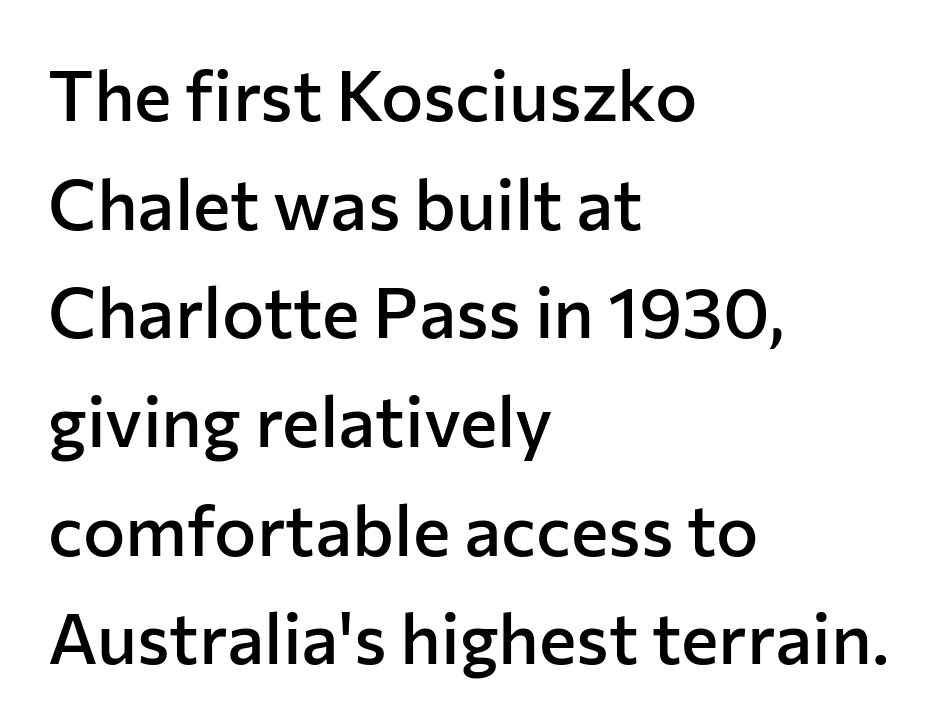
Q: Is the text bold? A: Semi-bold.
Q: Is the text italic (slanted)? A: No, it is upright.
Q: Is the typeface a serif or a sans-serif typeface? A: Sans-serif.
Q: Is the text underlined? A: No.
Q: How is the paragraph aligned? A: Left-aligned.
Q: Is the spacing between letters normal or unusually wide? A: Normal.
Q: Is the spacing between lines tight, normal or loose? A: Normal.
Q: Width (condensed, normal, or wide)? A: Normal.
Q: Stroke contrast? A: Low.
Q: x-height? A: Medium.
Q: Monospaced? A: No.
